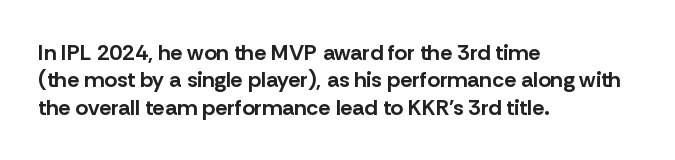
The image shows 22 px bold type, upright; set left-aligned, line spacing 1.24x, normal letter spacing, not underlined.
